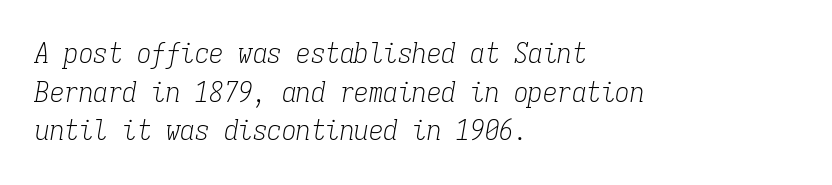
{"serif": "yes", "italic": "yes", "lean": "right", "slant_degrees": 9, "bold": "no", "weight": "light", "width": "condensed", "stroke_contrast": "low", "x_height": "medium", "monospaced": "yes", "underline": "no", "align": "left", "line_spacing": "normal", "line_spacing_ratio": 1.33, "letter_spacing": "normal", "letter_spacing_em": 0.0, "glyph_px": 29}
